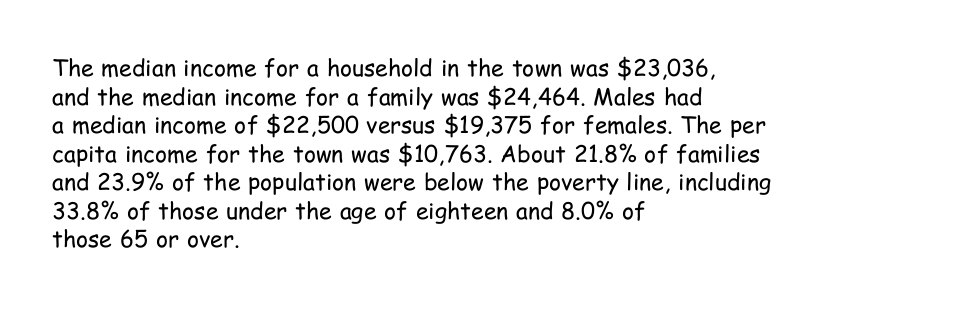
The image shows 23 px text type, upright; set left-aligned, line spacing 1.24x, normal letter spacing, not underlined.
